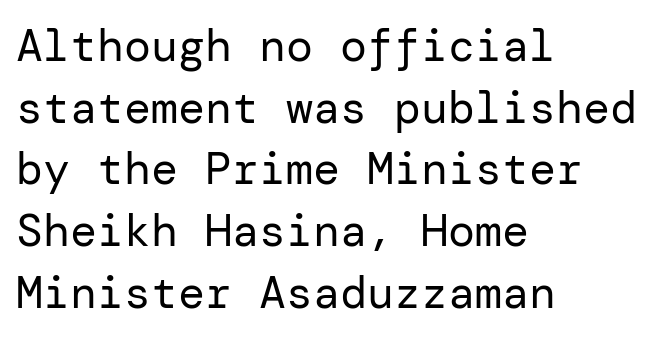
The space beneath each line is pristine and unruled. Ascenders rise straight up at ninety degrees. Heaviness? Minimal to ordinary, like unemphasized prose. The horizontal fit of the characters is conventional and even. Normally led — the rows are evenly, conventionally spaced. If you drew a ruler down the left edge, every line would touch it.
